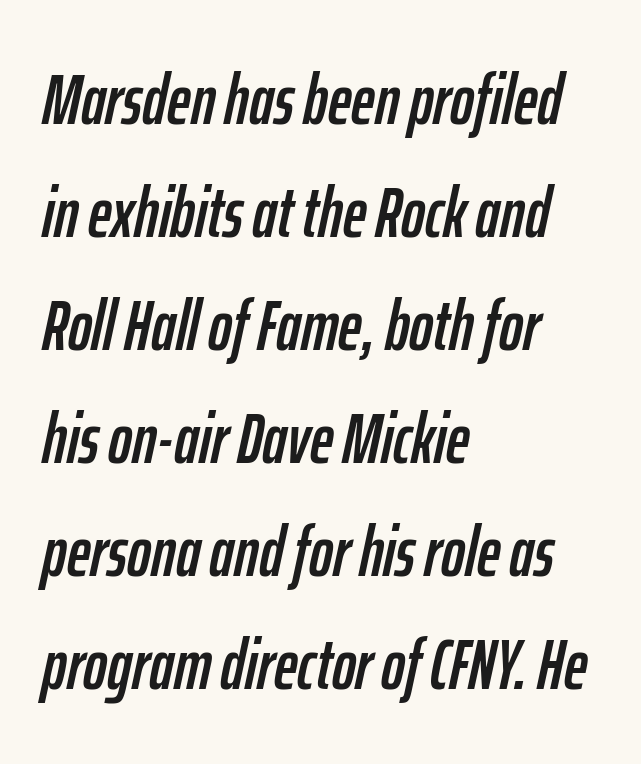
The rendering anchors every line to the left-hand side. Looks like regular typesetting: each glyph gets only the width it needs. Evenly set lines give the paragraph a standard silhouette. How are the letters spaced? Ordinarily, with no added tracking. The gap between lines stays unmarked.
